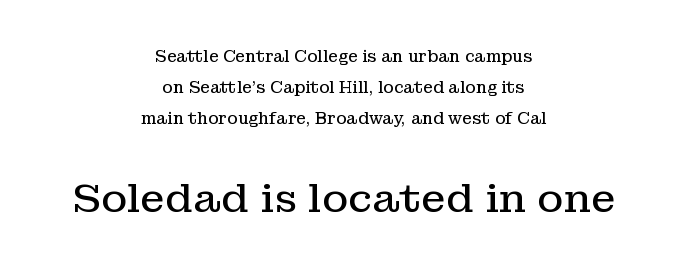
The image shows 40 px regular-weight serif type, upright; set centered, loose line spacing (1.95x), normal letter spacing, not underlined; the second (bottom) block is 2.5x larger; low stroke contrast and a medium x-height.
